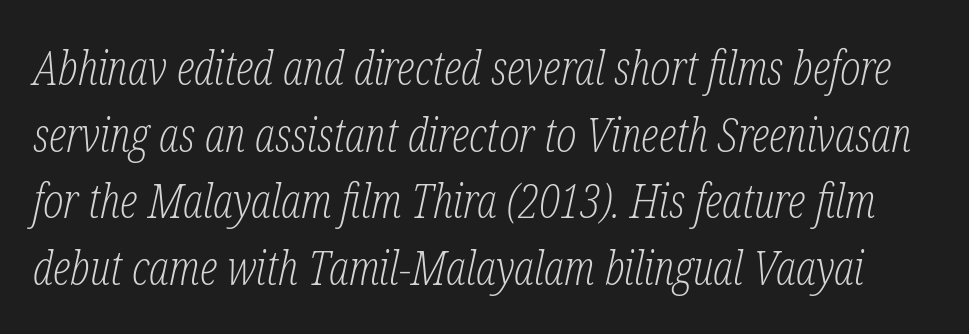
Q: Is the text bold? A: No.
Q: Is the text italic (slanted)? A: Yes, it leans right by about 12 degrees.
Q: Is the typeface a serif or a sans-serif typeface? A: Serif.
Q: Is the text underlined? A: No.
Q: Is the spacing between letters normal or unusually wide? A: Normal.
Q: Is the spacing between lines tight, normal or loose? A: Normal.
Q: Width (condensed, normal, or wide)? A: Condensed.
Q: Stroke contrast? A: Low.
Q: x-height? A: Medium.
Q: Monospaced? A: No.
